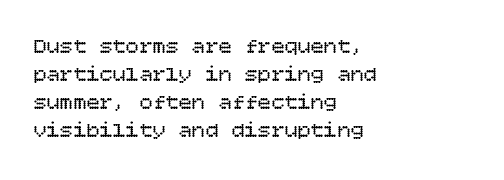
Normally led — the rows are evenly, conventionally spaced. Underlining? Definitely not there. The axis of the letterforms is exactly vertical. The passage is arranged the way most books set body copy — flush left. Default kerning and tracking; the words read as compact shapes.
